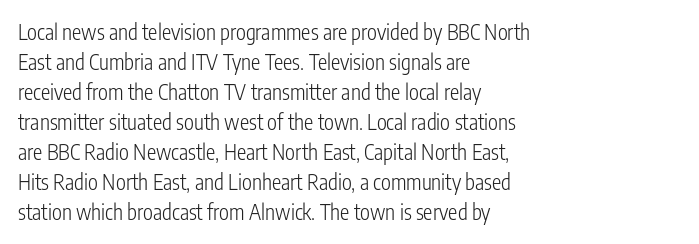
{"italic": "no", "bold": "no", "underline": "no", "align": "left", "line_spacing": "normal", "line_spacing_ratio": 1.43, "letter_spacing": "normal", "letter_spacing_em": 0.0, "glyph_px": 21}
